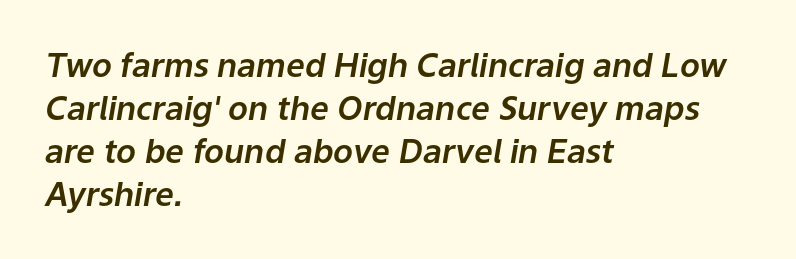
{"italic": "yes", "lean": "right", "slant_degrees": 9, "width": "normal", "stroke_contrast": "low", "x_height": "medium", "monospaced": "no", "underline": "no", "align": "left", "line_spacing": "normal", "line_spacing_ratio": 1.3, "letter_spacing": "normal", "letter_spacing_em": 0.0, "glyph_px": 33}
